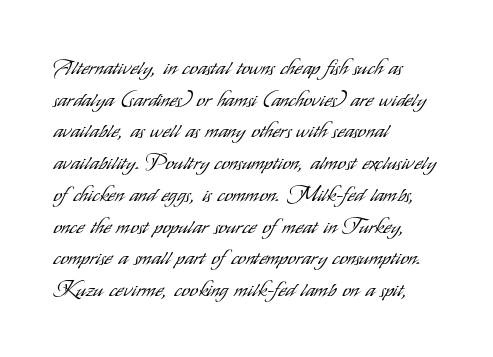
The image shows 21 px text type; set left-aligned, normal line spacing (1.51x), normal letter spacing, not underlined.
